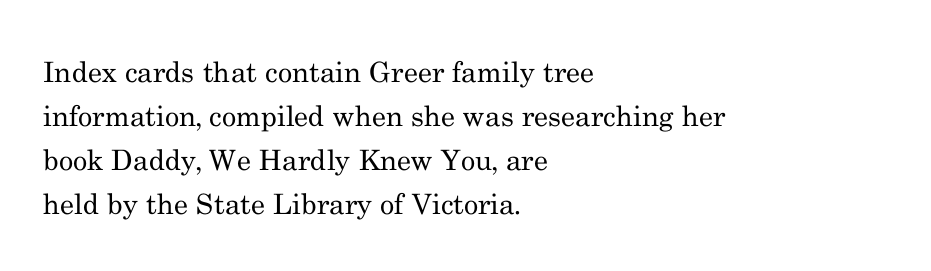
The image shows 28 px regular-weight serif type, upright; set left-aligned, normal line spacing (1.57x), normal letter spacing, not underlined; medium stroke contrast and a small x-height.
